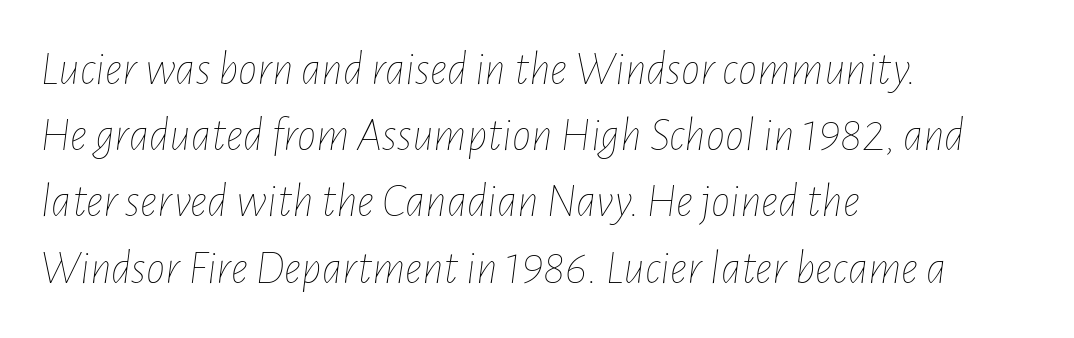
The image shows 48 px thin, condensed type, italic (leaning right); set left-aligned, normal line spacing (1.38x), normal letter spacing, not underlined; low stroke contrast and a medium x-height.
